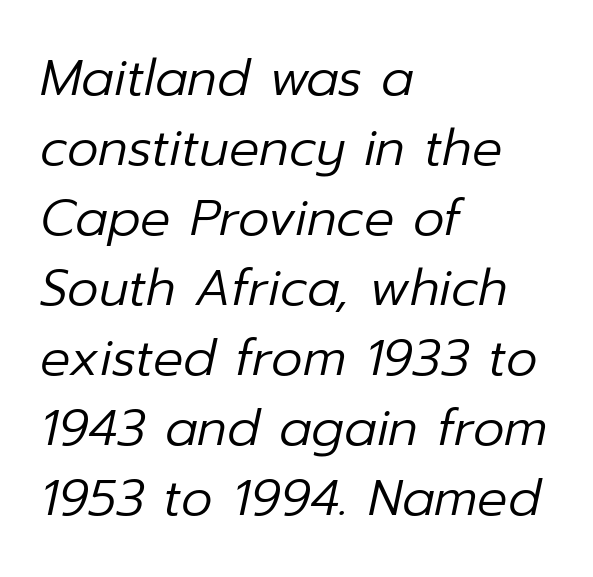
{"italic": "yes", "lean": "right", "slant_degrees": 12, "bold": "no", "weight": "regular", "width": "normal", "stroke_contrast": "low", "x_height": "medium", "monospaced": "no", "underline": "no", "align": "left", "line_spacing": "normal", "line_spacing_ratio": 1.4, "letter_spacing": "normal", "letter_spacing_em": 0.0, "glyph_px": 50}
